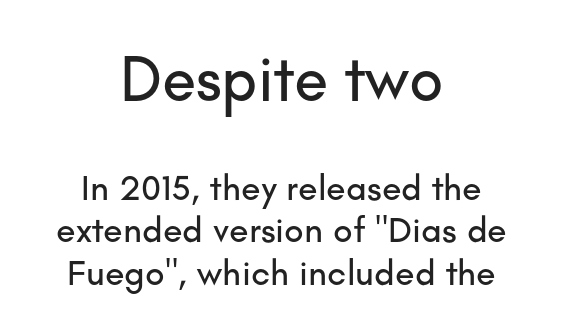
Q: Is the text italic (slanted)? A: No, it is upright.
Q: Is the typeface a serif or a sans-serif typeface? A: Sans-serif.
Q: Is the text underlined? A: No.
Q: How is the paragraph aligned? A: Centered.
Q: Is the spacing between letters normal or unusually wide? A: Normal.
Q: Which block of text is set in a larger size, the first (top) or the second (bottom)? A: The first (top) one.
Q: Width (condensed, normal, or wide)? A: Normal.
Q: Stroke contrast? A: Low.
Q: x-height? A: Small.
Q: Monospaced? A: No.
